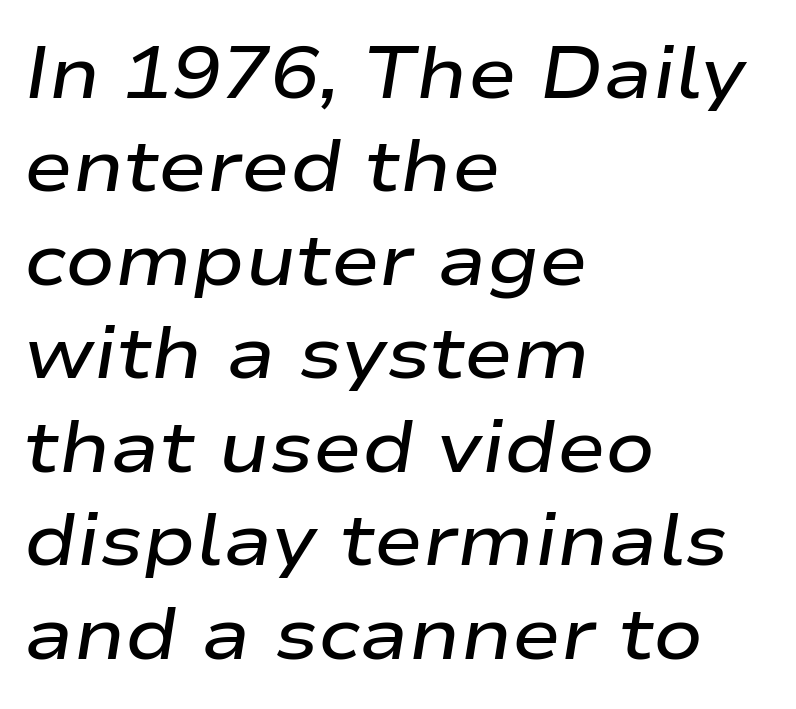
Q: Is the text bold? A: Semi-bold.
Q: Is the text italic (slanted)? A: Yes, it leans right by about 9 degrees.
Q: Is the text underlined? A: No.
Q: How is the paragraph aligned? A: Left-aligned.
Q: Is the spacing between letters normal or unusually wide? A: Normal.
Q: Is the spacing between lines tight, normal or loose? A: Normal.
Q: Width (condensed, normal, or wide)? A: Wide.
Q: Stroke contrast? A: Low.
Q: x-height? A: Medium.
Q: Monospaced? A: No.
